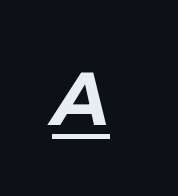
The image shows 75 px bold type, italic (leaning right); set unusually wide letter spacing (+0.3 em), underlined; low stroke contrast and a medium x-height.
